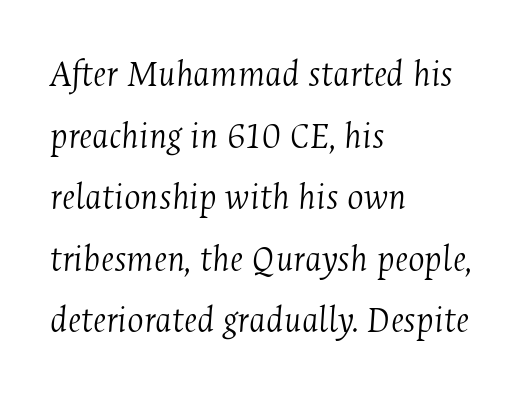
{"serif": "yes", "italic": "yes", "lean": "right", "slant_degrees": 4, "bold": "no", "weight": "light", "width": "condensed", "stroke_contrast": "medium", "x_height": "medium", "monospaced": "no", "underline": "no", "align": "left", "line_spacing": "normal", "line_spacing_ratio": 1.58, "letter_spacing": "normal", "letter_spacing_em": 0.0, "glyph_px": 39}
